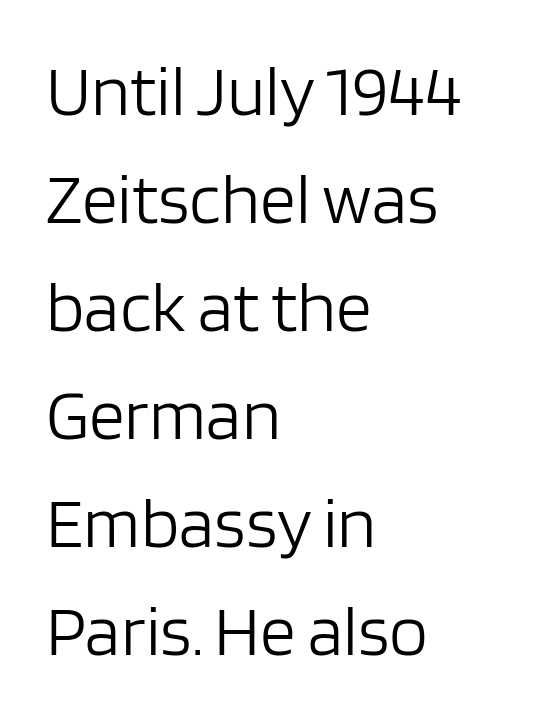
{"serif": "no", "italic": "no", "bold": "no", "weight": "light", "width": "normal", "stroke_contrast": "low", "x_height": "large", "monospaced": "no", "underline": "no", "align": "left", "line_spacing": "normal", "line_spacing_ratio": 1.52, "letter_spacing": "normal", "letter_spacing_em": 0.0, "glyph_px": 71}
